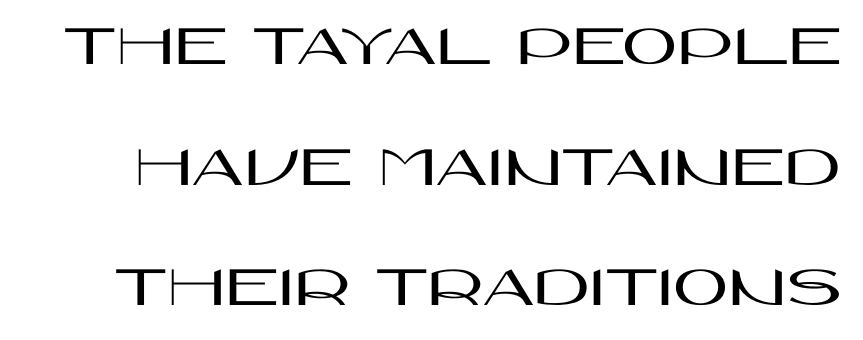
Q: Is the text italic (slanted)? A: No, it is upright.
Q: Is the typeface a serif or a sans-serif typeface? A: Sans-serif.
Q: Is the text underlined? A: No.
Q: Is the spacing between letters normal or unusually wide? A: Normal.
Q: Is the spacing between lines tight, normal or loose? A: Loose.
Q: Width (condensed, normal, or wide)? A: Wide.
Q: Stroke contrast? A: High.
Q: x-height? A: Large.
Q: Monospaced? A: No.
